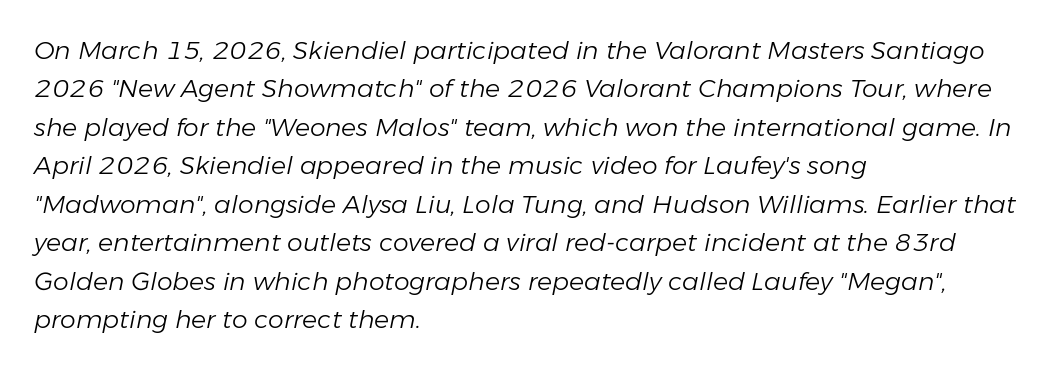
The rows are spaced the way most documents space them. Visually the block forms a straight wall on the left and a jagged coastline on the right. A quiet, ordinary-to-light weight characterises the typeface. Words float on clear page, feet unadorned. Between one letter and the next there's only the usual sliver of space.
